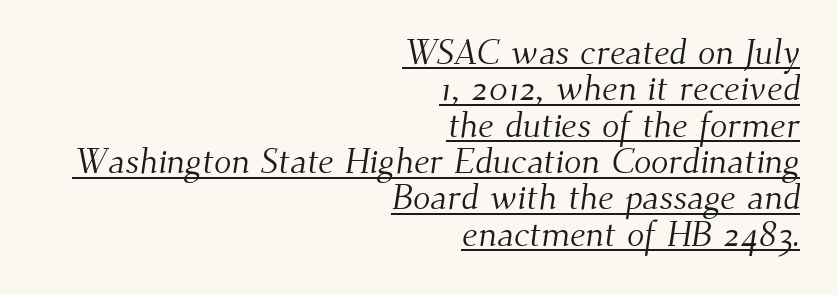
Notice how descenders almost collide with the ascenders below — that's tight leading. Classification — serif. Like a heading marked for emphasis, these lines bear an underscore. Words appear dense and cohesive because spacing is normal. Notice how the passage keeps a crisp vertical edge on the right only.
